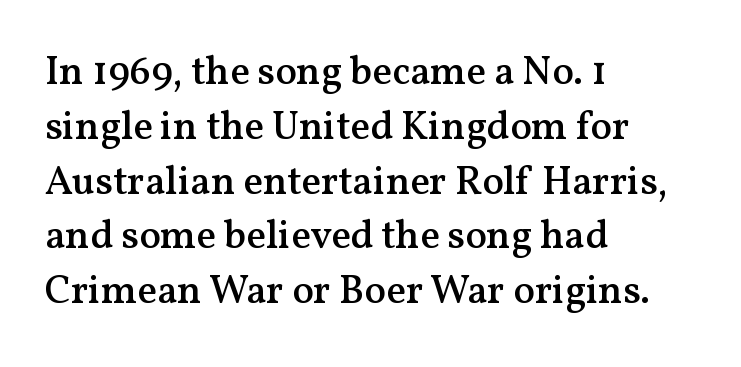
Q: Is the text bold? A: Semi-bold.
Q: Is the text italic (slanted)? A: No, it is upright.
Q: Is the typeface a serif or a sans-serif typeface? A: Serif.
Q: Is the text underlined? A: No.
Q: How is the paragraph aligned? A: Left-aligned.
Q: Is the spacing between letters normal or unusually wide? A: Normal.
Q: Is the spacing between lines tight, normal or loose? A: Normal.
Q: Width (condensed, normal, or wide)? A: Normal.
Q: Stroke contrast? A: Medium.
Q: x-height? A: Medium.
Q: Monospaced? A: No.
